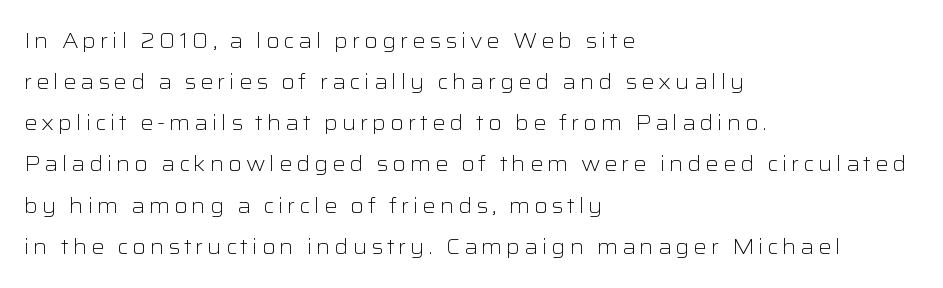
Italic: no, the glyphs are upright roman. Type without underlining. Rows of type keep a wide berth in the vertical direction. A quiet, ordinary-to-light weight characterises the typeface. A student would call this left alignment; a typographer would say flush left, rag right.
